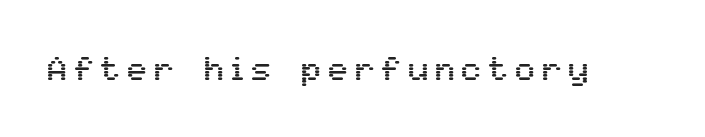
The image shows 33 px sans-serif type, upright; set unusually wide letter spacing (+0.21 em), not underlined; medium stroke contrast and a medium x-height.
